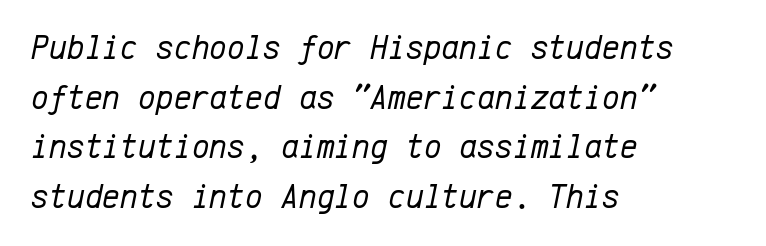
Any mark beneath the type? The region is blank. Weight: not bold — regular or lighter. Every character here occupies the same horizontal width, giving the sample a typewriter-like rhythm. What stands out about the letter spacing? Nothing — it is the standard amount. Does the lettering tilt? It does — this is italic.
